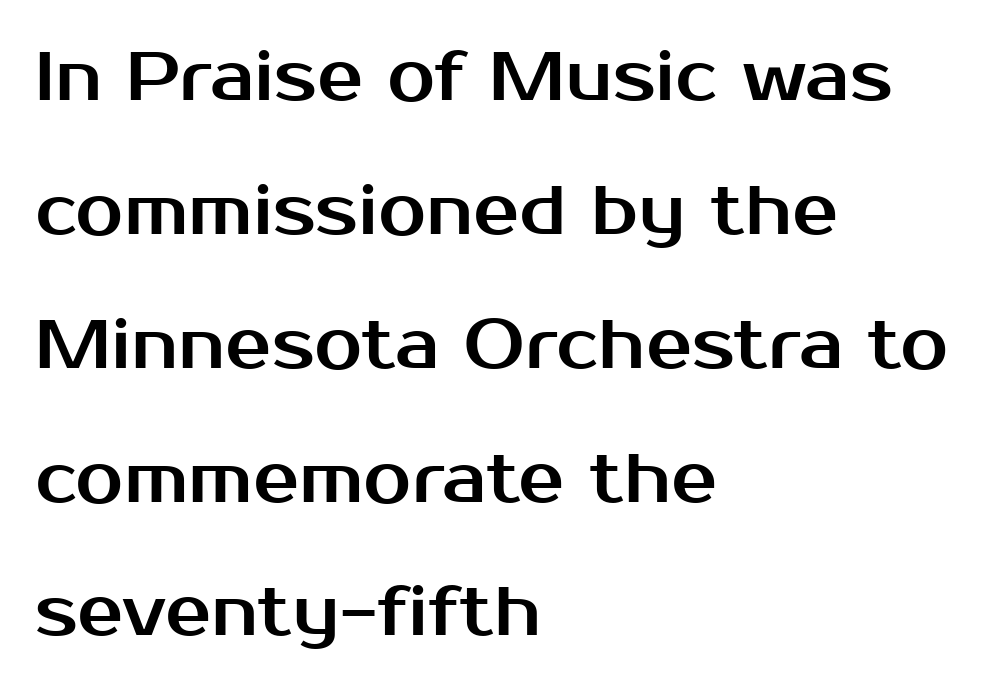
Q: Is the text italic (slanted)? A: No, it is upright.
Q: Is the typeface a serif or a sans-serif typeface? A: Sans-serif.
Q: Is the text underlined? A: No.
Q: How is the paragraph aligned? A: Left-aligned.
Q: Is the spacing between letters normal or unusually wide? A: Normal.
Q: Is the spacing between lines tight, normal or loose? A: Loose.
Q: Width (condensed, normal, or wide)? A: Normal.
Q: Stroke contrast? A: Medium.
Q: x-height? A: Medium.
Q: Monospaced? A: No.
